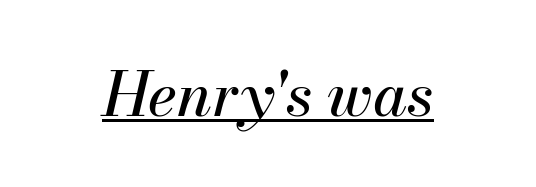
The image shows 62 px text type, italic (leaning right); set centered, normal letter spacing, underlined; medium stroke contrast and a small x-height.
